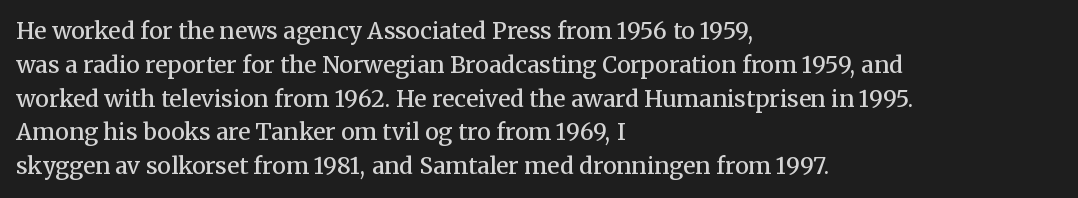
Q: Is the text bold? A: Semi-bold.
Q: Is the text italic (slanted)? A: No, it is upright.
Q: Is the text underlined? A: No.
Q: How is the paragraph aligned? A: Left-aligned.
Q: Is the spacing between letters normal or unusually wide? A: Normal.
Q: Is the spacing between lines tight, normal or loose? A: Normal.
